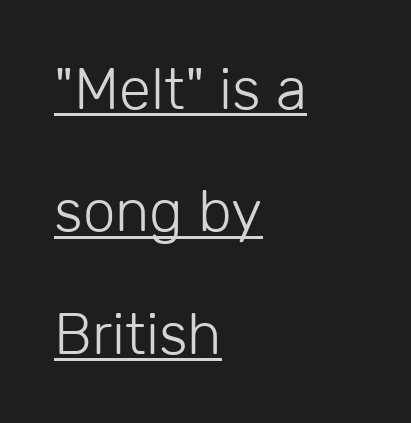
The image shows 58 px light sans-serif type, upright; set left-aligned, loose line spacing (2.11x), normal letter spacing, underlined; low stroke contrast and a medium x-height.
